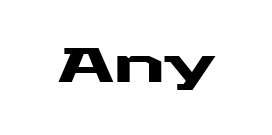
The image shows 49 px wide sans-serif type, upright; set centered, normal letter spacing, not underlined; medium stroke contrast and a medium x-height.
